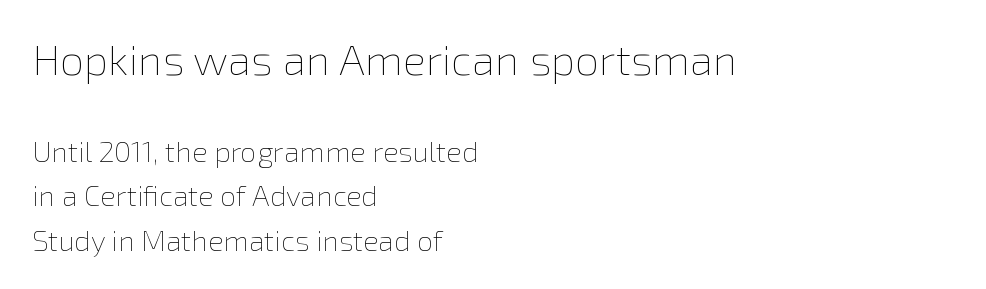
Q: Is the text bold? A: No.
Q: Is the text italic (slanted)? A: No, it is upright.
Q: Is the text underlined? A: No.
Q: How is the paragraph aligned? A: Left-aligned.
Q: Is the spacing between letters normal or unusually wide? A: Normal.
Q: Is the spacing between lines tight, normal or loose? A: Normal.
Q: Which block of text is set in a larger size, the first (top) or the second (bottom)? A: The first (top) one.
Q: Width (condensed, normal, or wide)? A: Normal.
Q: Stroke contrast? A: Low.
Q: x-height? A: Medium.
Q: Monospaced? A: No.
